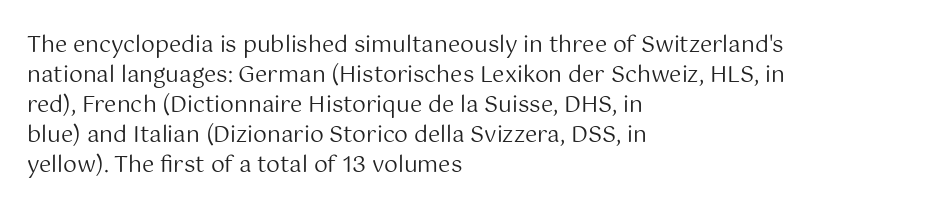
{"italic": "no", "bold": "no", "underline": "no", "align": "left", "line_spacing": "normal", "line_spacing_ratio": 1.36, "letter_spacing": "normal", "letter_spacing_em": 0.0, "glyph_px": 22}
